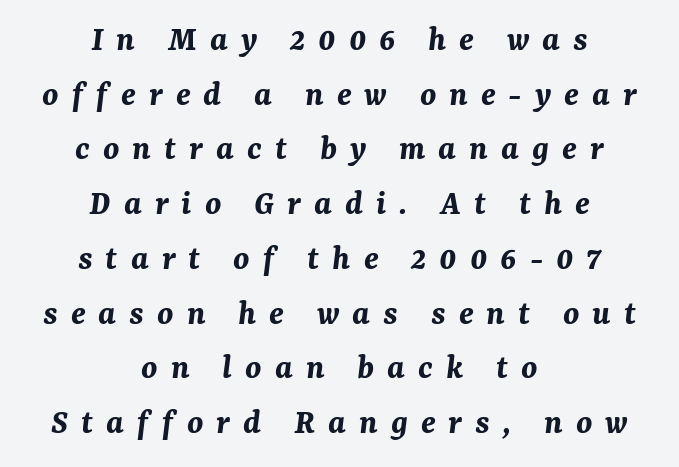
The image shows 36 px bold type, italic (leaning right); set centered, normal line spacing (1.52x), unusually wide letter spacing (+0.36 em), not underlined; medium stroke contrast and a medium x-height.
